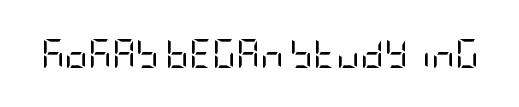
The image shows 29 px regular-weight, condensed sans-serif type, upright; set normal letter spacing, not underlined; low stroke contrast and a large x-height.
